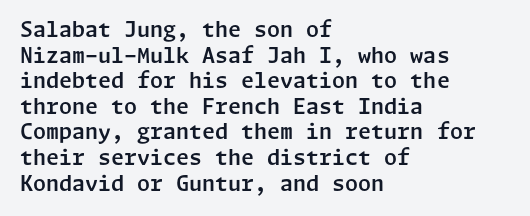
Line beginnings align vertically; line endings do not. Posture: vertical. A typesetter would call this zero additional tracking. The baseline area is clear.
